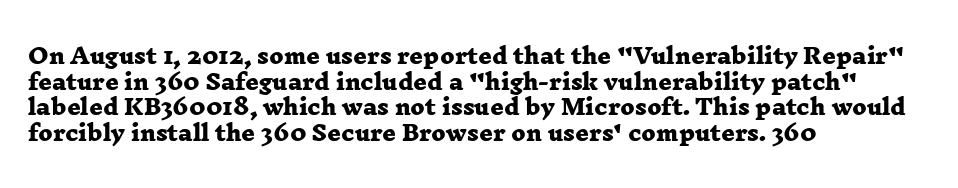
{"bold": "yes", "underline": "no", "align": "left", "line_spacing_ratio": 1.22, "letter_spacing": "normal", "letter_spacing_em": 0.0, "glyph_px": 21}
